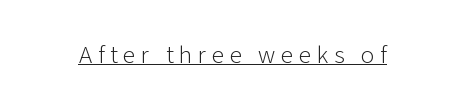
Upright lettering throughout. Look at the tracking — it's clearly loosened, letters drifting apart. Beneath each row of characters lies a ruled line. Vertical stems look standard width or narrower in stroke.
